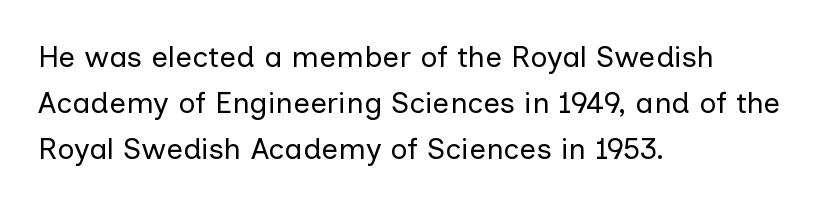
Anything drawn beneath the words? Only blank space. Letters have the restrained weight of plain body copy at most. Letter spacing: default. How would I describe the line gaps? Plain and ordinary. Left-aligned paragraph, ragged on the right.
